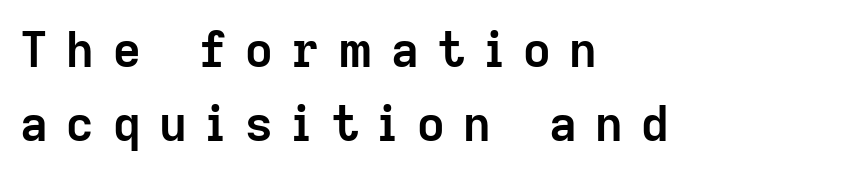
{"serif": "no", "italic": "no", "bold": "yes", "weight": "semibold", "width": "normal", "stroke_contrast": "low", "x_height": "medium", "monospaced": "no", "underline": "no", "align": "left", "line_spacing": "normal", "line_spacing_ratio": 1.55, "letter_spacing": "wide", "letter_spacing_em": 0.39, "glyph_px": 48}
